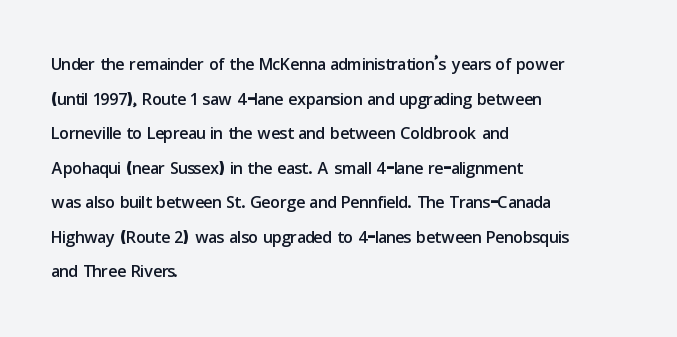
Q: Is the text italic (slanted)? A: No, it is upright.
Q: Is the text underlined? A: No.
Q: How is the paragraph aligned? A: Left-aligned.
Q: Is the spacing between letters normal or unusually wide? A: Normal.
Q: Is the spacing between lines tight, normal or loose? A: Normal.
